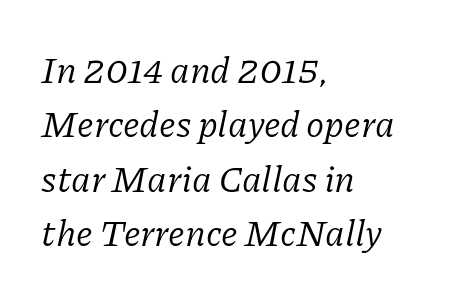
The image shows 37 px regular-weight serif type, italic (leaning right); set left-aligned, normal line spacing (1.47x), normal letter spacing, not underlined; low stroke contrast and a medium x-height.
